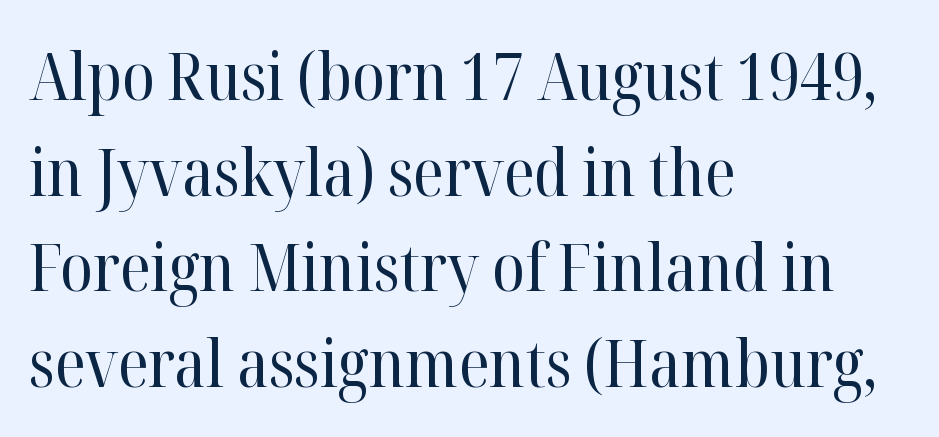
Proportional: the letters do not fall into vertical columns. Examine the stroke ends and you'll spot serifs. Evenly set lines give the paragraph a standard silhouette. Italic: no, the glyphs are upright roman. The gaps between neighbouring characters are ordinary and unremarkable. The paragraph has a hard left edge and a soft right edge.
